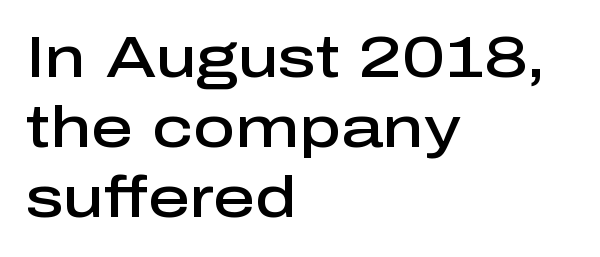
{"serif": "no", "italic": "no", "bold": "semi", "weight": "semibold", "width": "normal", "stroke_contrast": "low", "x_height": "medium", "monospaced": "no", "underline": "no", "align": "left", "line_spacing_ratio": 1.21, "letter_spacing": "normal", "letter_spacing_em": 0.0, "glyph_px": 58}
